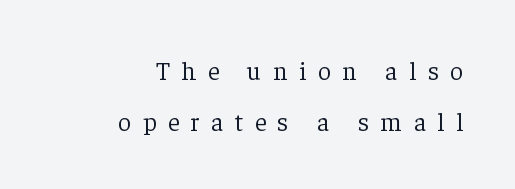
The image shows 26 px text type, upright; set right-aligned, loose line spacing (1.95x), unusually wide letter spacing (+0.44 em), not underlined.
